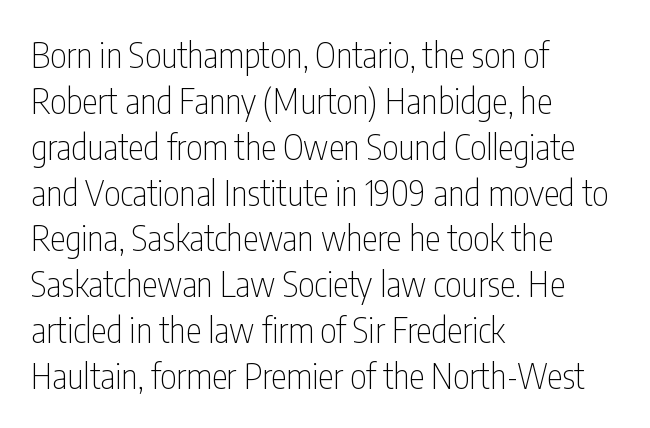
The passage shown has conventional tracking throughout. Caption: multi-line text, flush left, ragged right. Plain, unruled lines of type. Leading: standard. Observe the absence of serifs on each vertical stroke in this sample.
